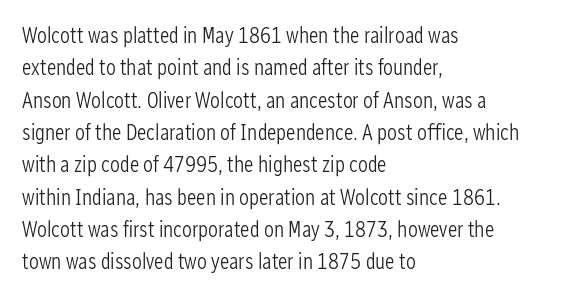
{"italic": "no", "bold": "no", "underline": "no", "align": "left", "line_spacing": "normal", "line_spacing_ratio": 1.47, "letter_spacing": "normal", "letter_spacing_em": 0.0, "glyph_px": 22}
